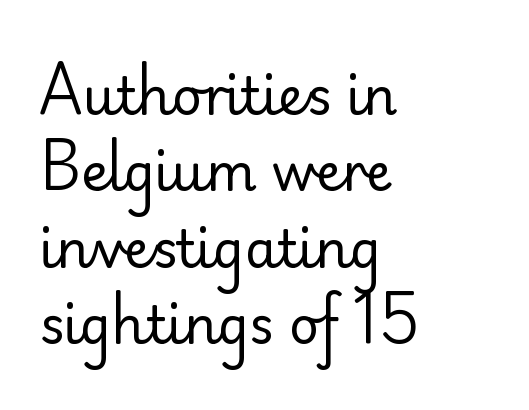
This sample uses a sans-serif face. The text block is weighted toward the left margin, trailing off unevenly rightward. Stroke mass is kept to a normal reading level or below. Looks like regular typesetting: each glyph gets only the width it needs. Does the leading feel generous? No, just average. The gaps between neighbouring characters are ordinary and unremarkable.
